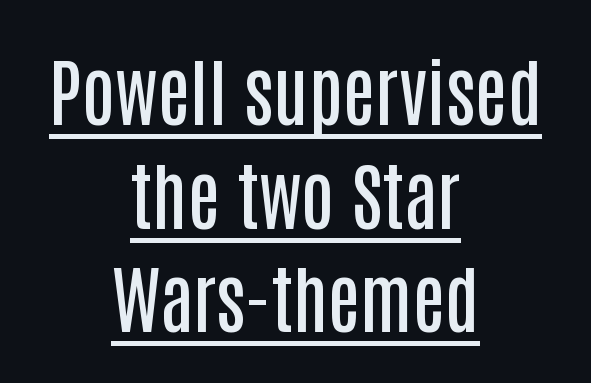
Look at the tracking — it's just the regular setting, nothing added. Students, observe: this is what conventionally led text looks like. Type style note: lacks serifs. Italic: no, the glyphs are upright roman. The specimen includes a rule beneath the text block's lines. Strokes here are thickened, but only to semibold level.
